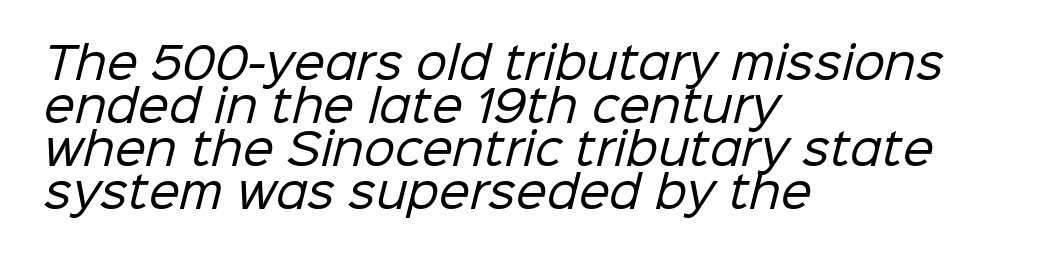
The image shows 44 px regular-weight sans-serif type; set left-aligned, tight line spacing (0.98x), normal letter spacing, not underlined; low stroke contrast and a medium x-height.
